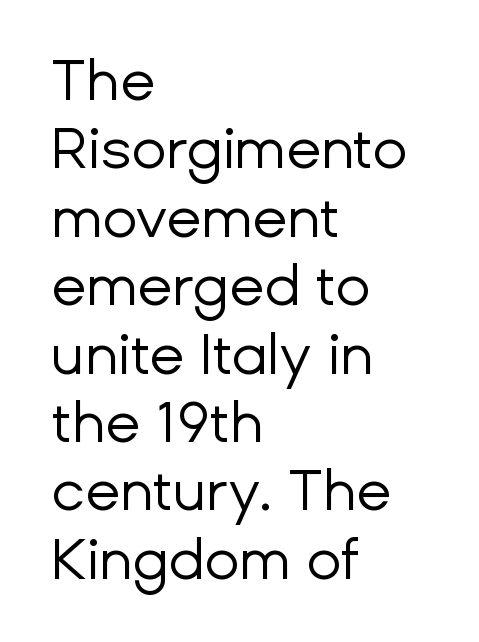
The image shows 57 px regular-weight sans-serif type, upright; set left-aligned, line spacing 1.2x, normal letter spacing, not underlined; low stroke contrast and a medium x-height.
